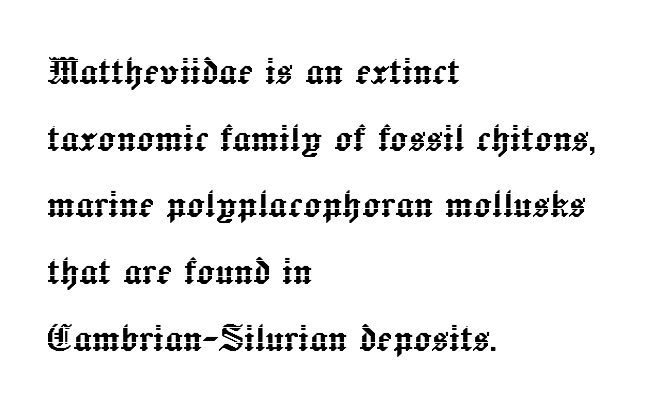
Q: Is the text italic (slanted)? A: No, it is upright.
Q: Is the text underlined? A: No.
Q: How is the paragraph aligned? A: Left-aligned.
Q: Is the spacing between letters normal or unusually wide? A: Normal.
Q: Is the spacing between lines tight, normal or loose? A: Normal.
Q: Width (condensed, normal, or wide)? A: Normal.
Q: x-height? A: Medium.
Q: Monospaced? A: No.
